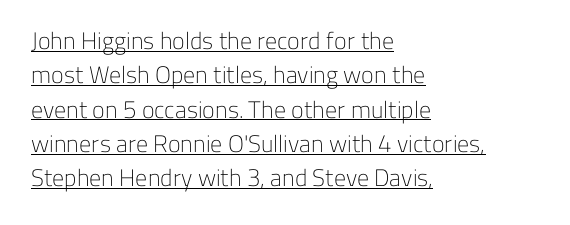
Ordinary non-slanted type is in use. The face used here appears with an underline applied. Here the glyphs are tracked normally, forming tight word shapes. The passage shown stacks its lines at a standard gap. Counters stay open thanks to moderate or lighter strokes. Line starts are locked; line ends wander.
